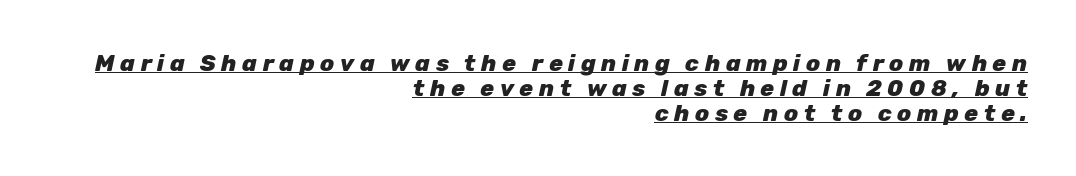
Typesetter's note: full bold, strokes at maximum text heaviness. This rendering widens character spacing well past its baseline value. Leftover space on each line is placed entirely before the opening word. Emphasis is given by a line drawn under the lettering. Slanted lettering throughout.
